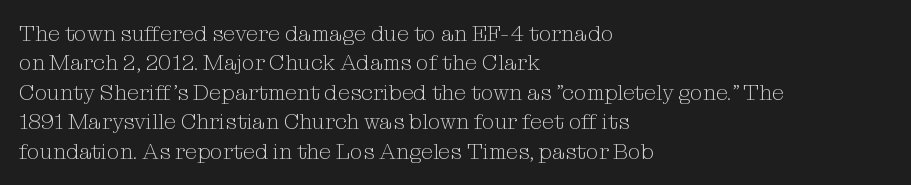
The image shows 22 px text type, upright; set left-aligned, normal line spacing (1.34x), normal letter spacing, not underlined.
